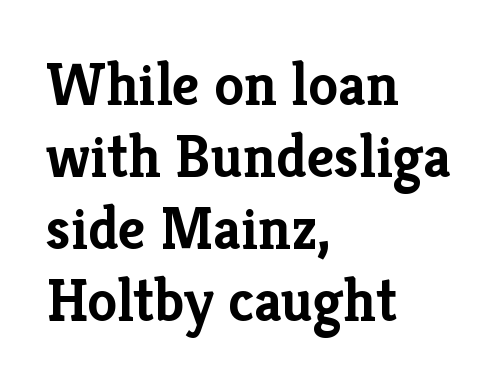
{"serif": "yes", "italic": "no", "bold": "yes", "weight": "semibold", "width": "normal", "stroke_contrast": "low", "x_height": "medium", "monospaced": "no", "underline": "no", "align": "left", "line_spacing_ratio": 1.2, "letter_spacing": "normal", "letter_spacing_em": 0.0, "glyph_px": 60}
